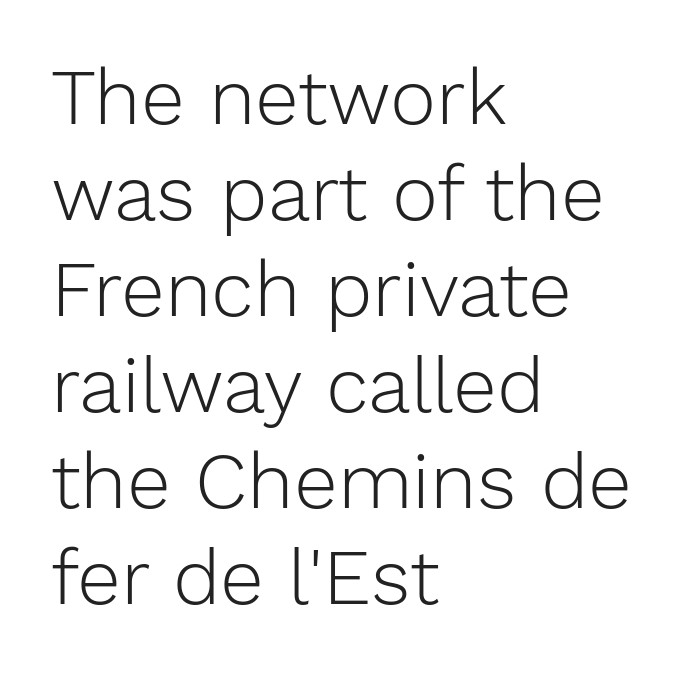
{"serif": "no", "italic": "no", "bold": "no", "weight": "light", "width": "normal", "stroke_contrast": "low", "x_height": "medium", "monospaced": "no", "underline": "no", "align": "left", "line_spacing_ratio": 1.23, "letter_spacing": "normal", "letter_spacing_em": 0.0, "glyph_px": 78}
